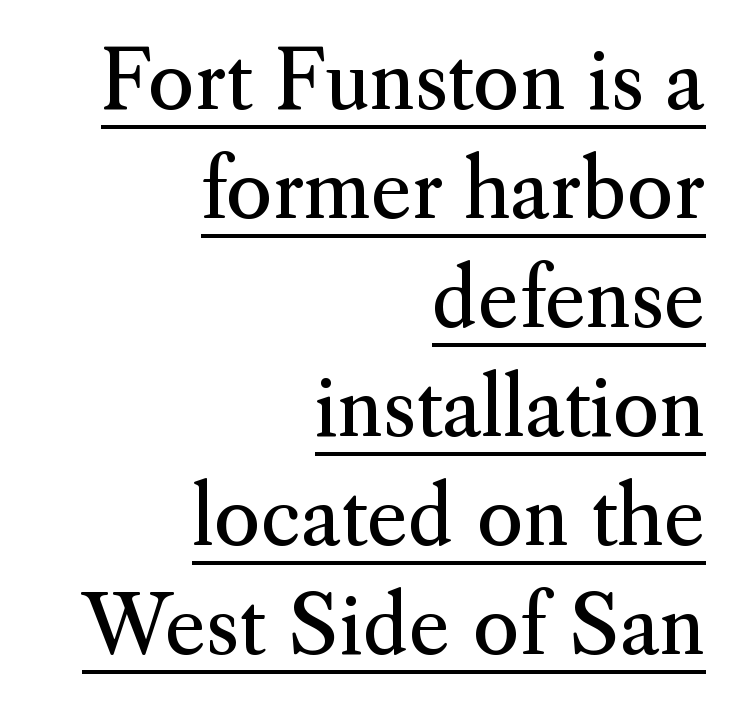
{"serif": "yes", "italic": "no", "bold": "no", "weight": "regular", "width": "normal", "stroke_contrast": "medium", "x_height": "small", "monospaced": "no", "underline": "yes", "align": "right", "line_spacing": "normal", "line_spacing_ratio": 1.38, "letter_spacing": "normal", "letter_spacing_em": 0.0, "glyph_px": 79}
